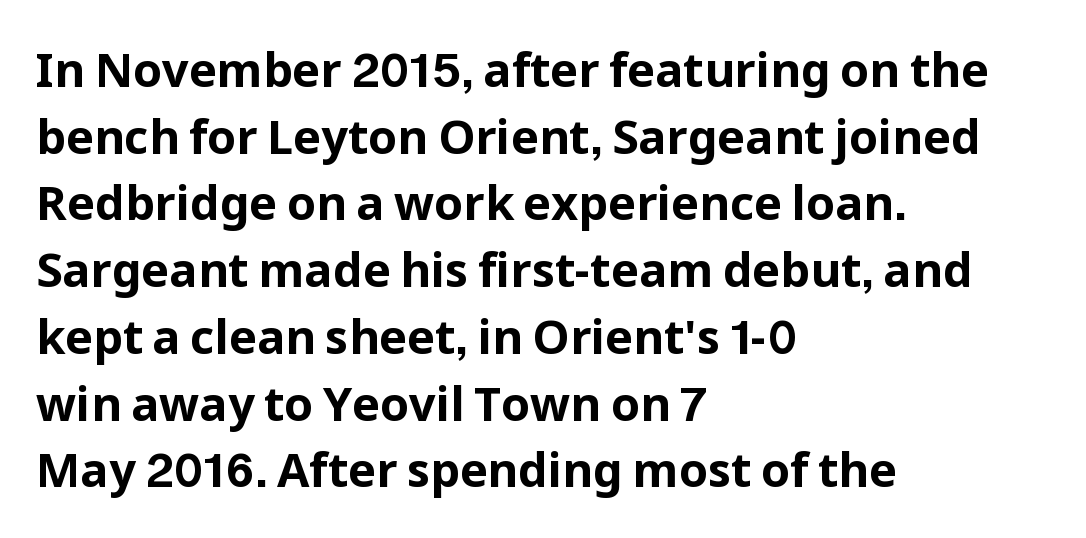
Default kerning and tracking; the words read as compact shapes. Reading down the column, the eye jumps a familiar distance to each next line. Posture: vertical. The rendering anchors every line to the left-hand side. Its strokes are broad and dark, the hallmark of bold type.
